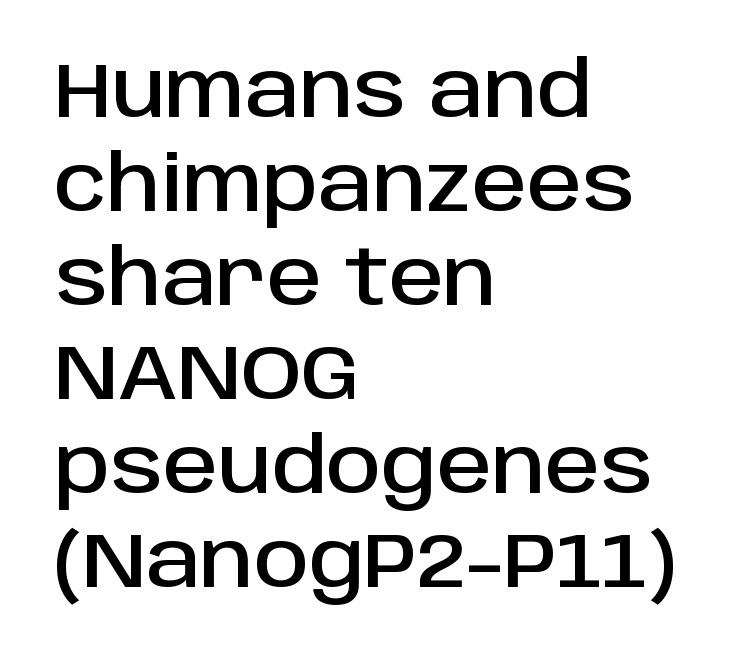
{"serif": "no", "italic": "no", "width": "normal", "stroke_contrast": "low", "x_height": "large", "monospaced": "no", "underline": "no", "align": "left", "line_spacing_ratio": 1.22, "letter_spacing": "normal", "letter_spacing_em": 0.0, "glyph_px": 77}
